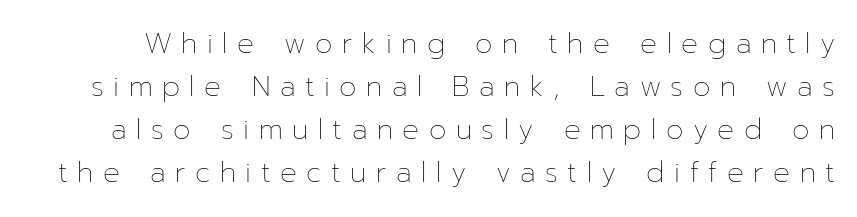
The image shows 28 px thin type, upright; set normal line spacing (1.54x), unusually wide letter spacing (+0.34 em), not underlined; low stroke contrast and a medium x-height.
